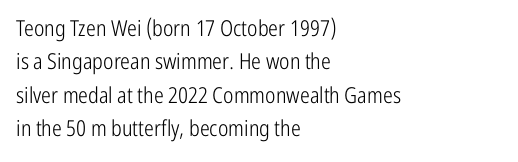
Summary of vertical rhythm: regular, with standard interline spacing. No extra ink here — the face is not bold. Quick note: not italic, upright. Horizontal alignment here is leftward, the default for most running prose.
